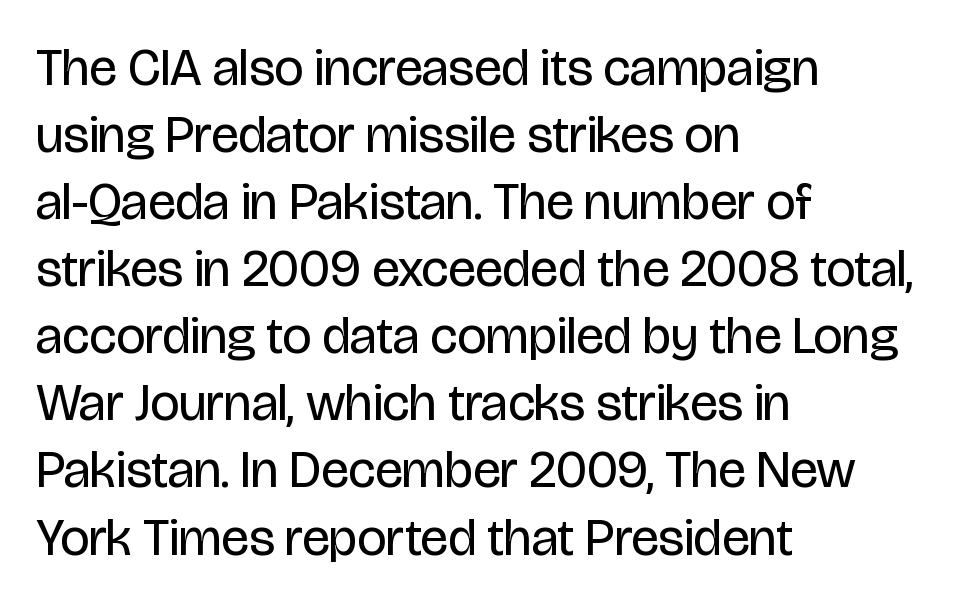
Q: Is the text bold? A: No.
Q: Is the text italic (slanted)? A: No, it is upright.
Q: Is the typeface a serif or a sans-serif typeface? A: Sans-serif.
Q: Is the text underlined? A: No.
Q: How is the paragraph aligned? A: Left-aligned.
Q: Is the spacing between letters normal or unusually wide? A: Normal.
Q: Is the spacing between lines tight, normal or loose? A: Normal.
Q: Width (condensed, normal, or wide)? A: Condensed.
Q: Stroke contrast? A: Low.
Q: x-height? A: Large.
Q: Monospaced? A: No.
